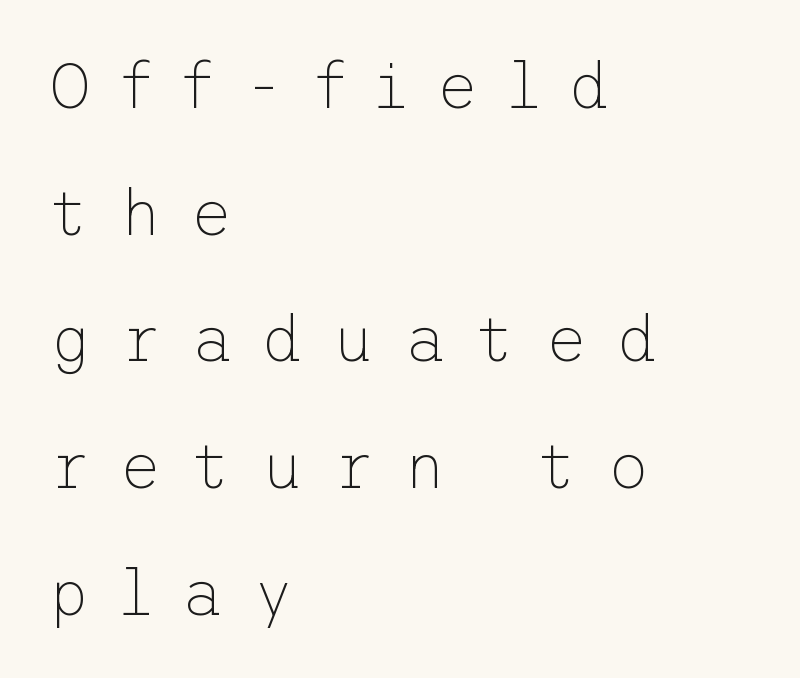
Q: Is the text bold? A: No.
Q: Is the text italic (slanted)? A: No, it is upright.
Q: Is the typeface a serif or a sans-serif typeface? A: Sans-serif.
Q: Is the text underlined? A: No.
Q: How is the paragraph aligned? A: Left-aligned.
Q: Is the spacing between letters normal or unusually wide? A: Unusually wide.
Q: Is the spacing between lines tight, normal or loose? A: Loose.
Q: Width (condensed, normal, or wide)? A: Normal.
Q: Stroke contrast? A: Low.
Q: x-height? A: Medium.
